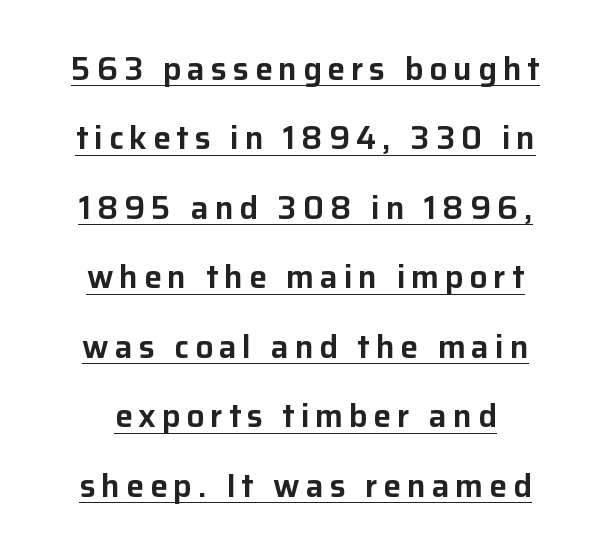
Q: Is the text italic (slanted)? A: No, it is upright.
Q: Is the typeface a serif or a sans-serif typeface? A: Sans-serif.
Q: Is the text underlined? A: Yes.
Q: How is the paragraph aligned? A: Centered.
Q: Is the spacing between lines tight, normal or loose? A: Loose.
Q: Width (condensed, normal, or wide)? A: Normal.
Q: Stroke contrast? A: Low.
Q: x-height? A: Medium.
Q: Monospaced? A: No.
